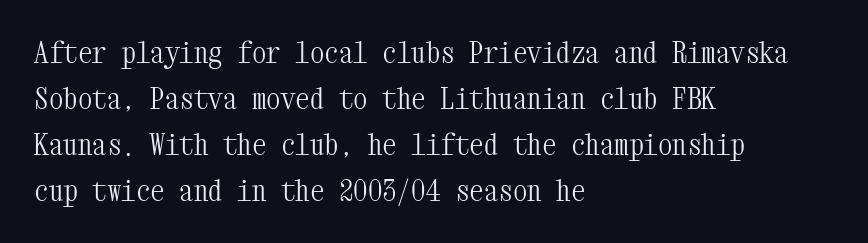
{"serif": "yes", "italic": "no", "bold": "no", "weight": "light", "width": "condensed", "stroke_contrast": "medium", "x_height": "medium", "monospaced": "yes", "underline": "no", "align": "left", "line_spacing": "normal", "line_spacing_ratio": 1.59, "letter_spacing": "normal", "letter_spacing_em": 0.0, "glyph_px": 29}
